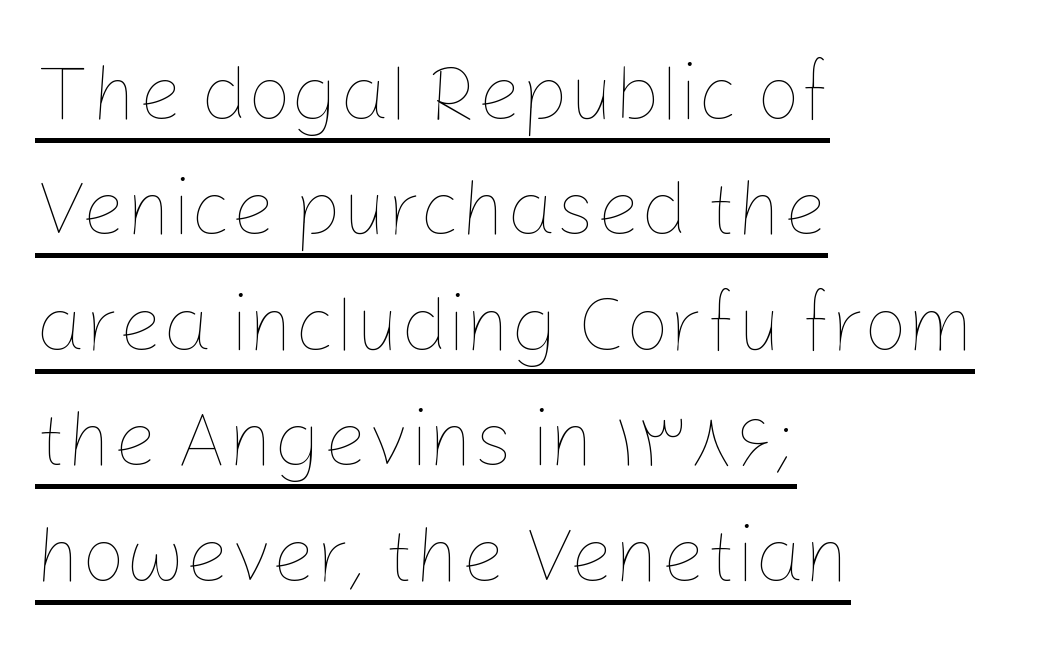
{"italic": "no", "bold": "no", "weight": "thin", "width": "normal", "stroke_contrast": "low", "x_height": "medium", "monospaced": "no", "underline": "yes", "align": "left", "line_spacing": "normal", "line_spacing_ratio": 1.48, "letter_spacing": "normal", "letter_spacing_em": 0.0, "glyph_px": 78}
